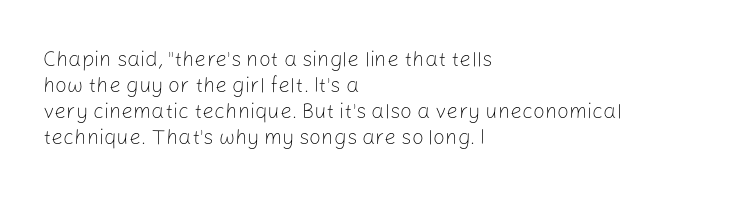
The image shows 21 px text type, upright; set left-aligned, line spacing 1.24x, normal letter spacing, not underlined.
